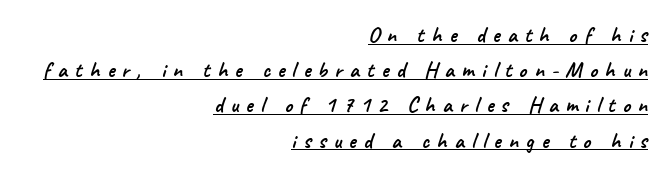
This sample uses expanded letter spacing, leaving extra air between glyphs. One-word summary of the alignment: right. What decoration does the sample have? An underline. Leading matches the norm, producing a regular column.
